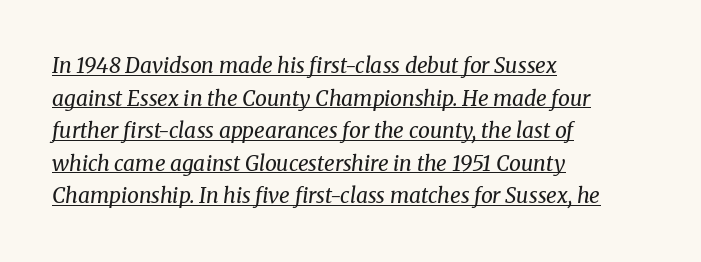
The ragged edge is on the right, which tells us the setting is flush left. The string is rendered with underlining switched on. The specimen reads as italic at a glance. Honestly, the letter spacing is just normal — you wouldn't notice it. Each new line begins a customary step beneath the previous one.
